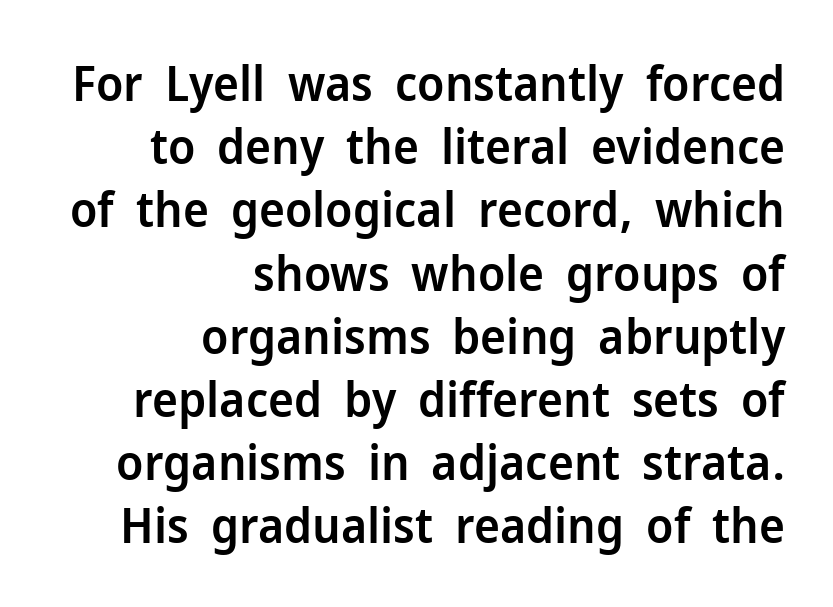
The image shows 49 px semibold sans-serif type, upright; set right-aligned, normal line spacing (1.29x), normal letter spacing, not underlined; low stroke contrast and a medium x-height.
